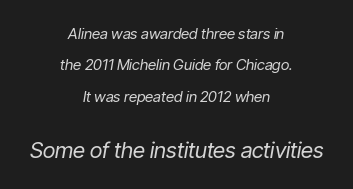
{"italic": "yes", "lean": "right", "slant_degrees": 9, "bold": "no", "underline": "no", "align": "center", "line_spacing": "loose", "line_spacing_ratio": 2.1, "letter_spacing": "normal", "letter_spacing_em": 0.0, "larger_block": "second", "size_ratio": 1.47, "glyph_px": 22}
